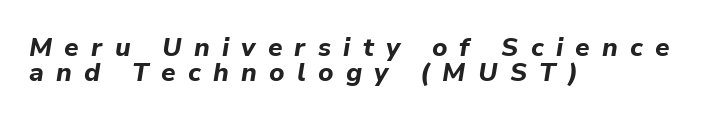
The image shows 26 px bold type, italic (leaning right); set left-aligned, tight line spacing (0.96x), unusually wide letter spacing (+0.47 em), not underlined.
